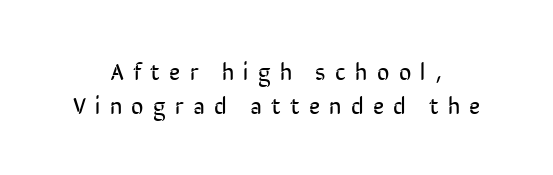
Q: Is the text bold? A: No.
Q: Is the text italic (slanted)? A: No, it is upright.
Q: Is the text underlined? A: No.
Q: How is the paragraph aligned? A: Centered.
Q: Is the spacing between letters normal or unusually wide? A: Unusually wide.
Q: Is the spacing between lines tight, normal or loose? A: Normal.
